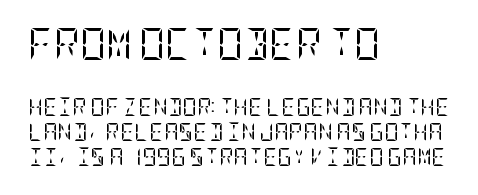
The image shows 32 px regular-weight, condensed serif type, upright; set left-aligned, normal line spacing (1.39x), normal letter spacing, not underlined; the first (top) block is 1.78x larger; low stroke contrast and a large x-height.
